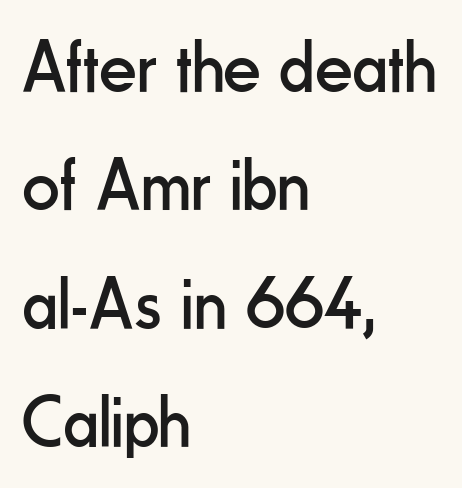
{"serif": "no", "italic": "no", "bold": "no", "weight": "regular", "width": "condensed", "stroke_contrast": "low", "x_height": "small", "monospaced": "no", "underline": "no", "align": "left", "line_spacing": "normal", "line_spacing_ratio": 1.6, "letter_spacing": "normal", "letter_spacing_em": 0.0, "glyph_px": 74}
